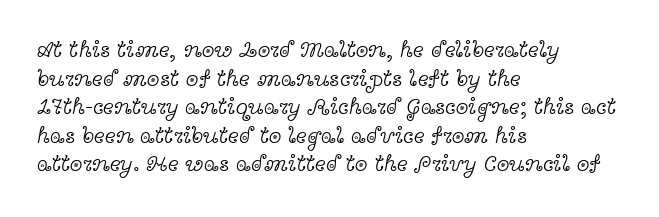
Beneath every word, the page is bare. On a weight scale, this lands at 450 or below. Look at the tracking — it's just the regular setting, nothing added. The typesetter chose a ragged-right arrangement here. Upright lettering throughout.
